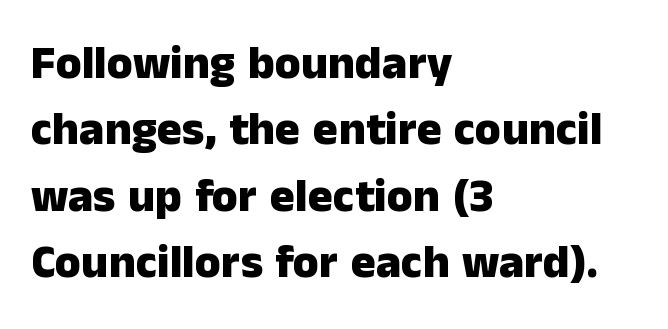
The image shows 47 px heavy sans-serif type, upright; set left-aligned, normal line spacing (1.41x), normal letter spacing, not underlined; low stroke contrast and a medium x-height.
